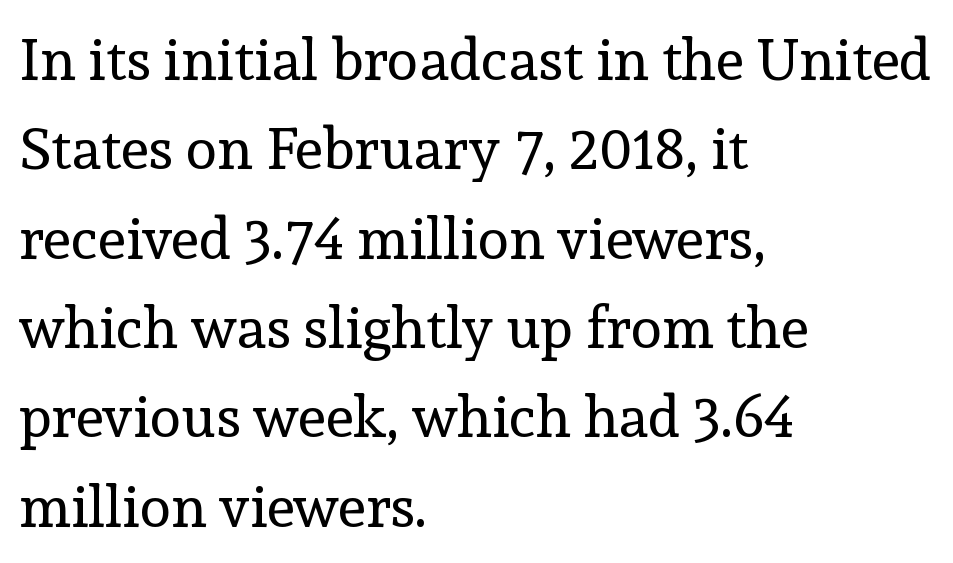
Q: Is the text bold? A: No.
Q: Is the text italic (slanted)? A: No, it is upright.
Q: Is the typeface a serif or a sans-serif typeface? A: Serif.
Q: Is the text underlined? A: No.
Q: How is the paragraph aligned? A: Left-aligned.
Q: Is the spacing between letters normal or unusually wide? A: Normal.
Q: Is the spacing between lines tight, normal or loose? A: Normal.
Q: Width (condensed, normal, or wide)? A: Normal.
Q: x-height? A: Medium.
Q: Monospaced? A: No.
